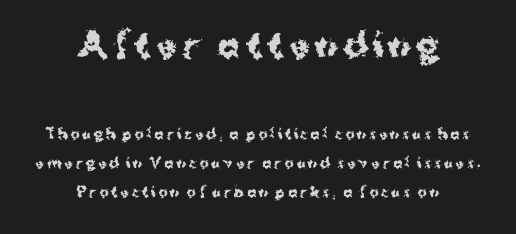
The image shows 33 px bold sans-serif type, upright; set centered, loose line spacing (2.1x), not underlined; the first (top) block is 2.36x larger; medium stroke contrast and a medium x-height.
